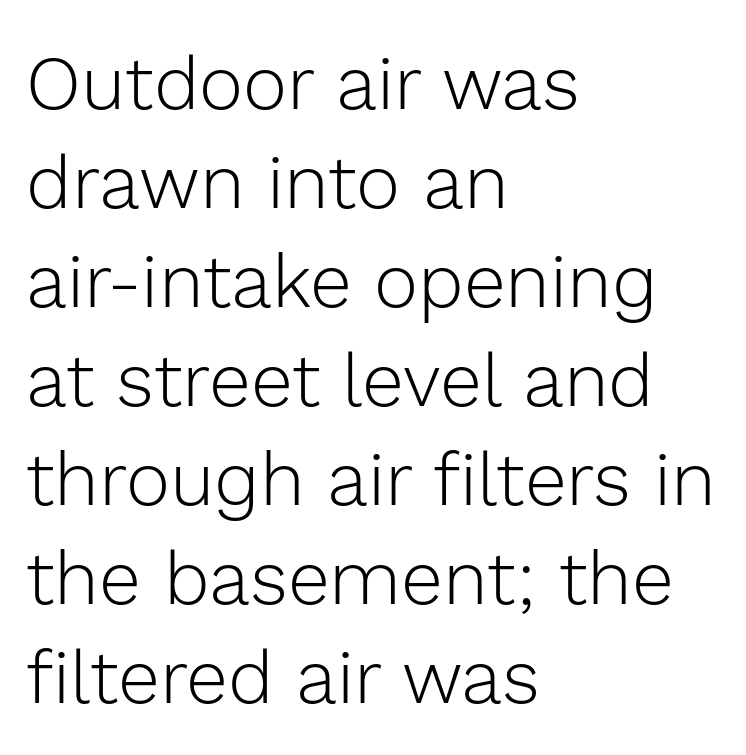
Evenly set lines give the paragraph a standard silhouette. Visually the block forms a straight wall on the left and a jagged coastline on the right. The font is comparable to plain body text, perhaps lighter. The letters carry no serifs — their stems end cleanly without finishing strokes. Unlike italic type, these characters show no tilt at all.
